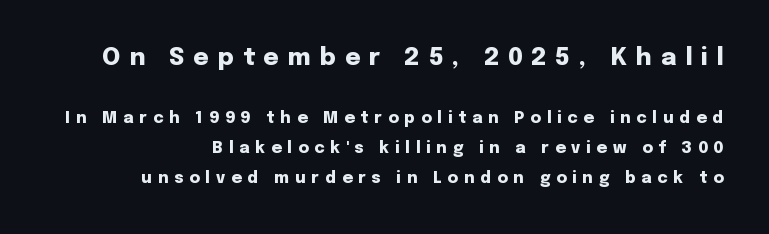
Q: Is the text bold? A: Yes.
Q: Is the text italic (slanted)? A: No, it is upright.
Q: Is the text underlined? A: No.
Q: How is the paragraph aligned? A: Right-aligned.
Q: Is the spacing between letters normal or unusually wide? A: Unusually wide.
Q: Which block of text is set in a larger size, the first (top) or the second (bottom)? A: The first (top) one.
